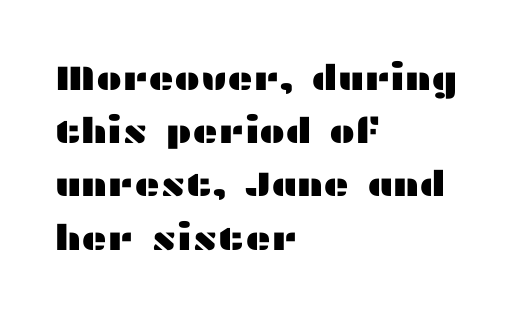
Decoration check: the copy has no underline. Line spacing here is normal. You could call the tracking neutral — neither tight nor loose. Nothing sits at the stroke ends, so this counts as sans-serif. Vertical strokes here are truly vertical. This sample has the flowing, uneven cadence of proportional lettering.
